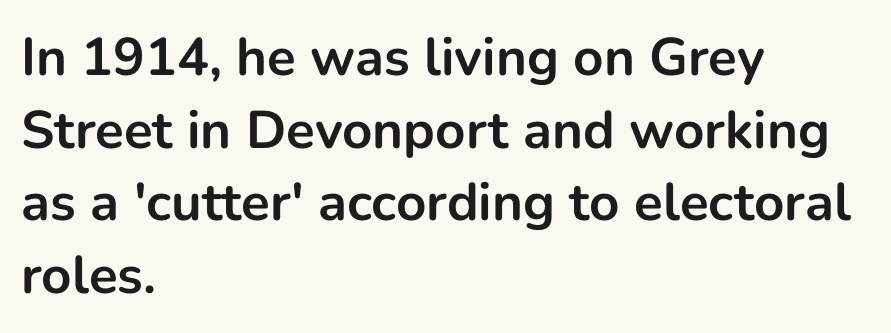
Descenders hang freely into open space. Letter spacing: default. These lines sit exactly where default settings would place them. The rag falls on the right side of this text block. Is this a sans? Yes — the strokes have no serifs. Looks like regular typesetting: each glyph gets only the width it needs.
